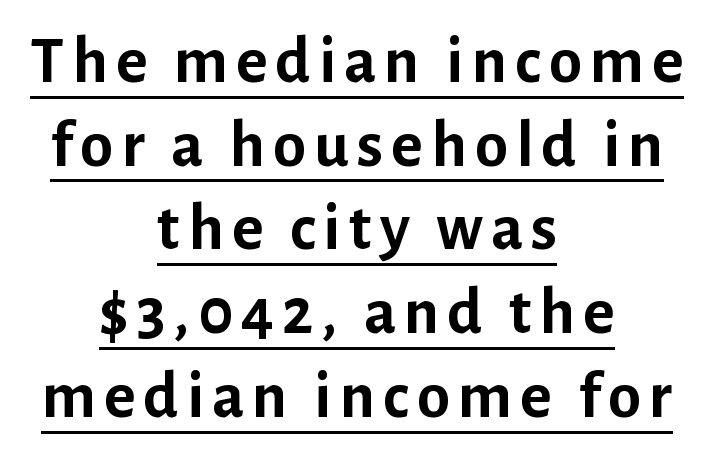
Q: Is the text bold? A: Yes.
Q: Is the text italic (slanted)? A: No, it is upright.
Q: Is the typeface a serif or a sans-serif typeface? A: Sans-serif.
Q: Is the text underlined? A: Yes.
Q: How is the paragraph aligned? A: Centered.
Q: Is the spacing between lines tight, normal or loose? A: Normal.
Q: Width (condensed, normal, or wide)? A: Normal.
Q: Stroke contrast? A: Low.
Q: x-height? A: Medium.
Q: Monospaced? A: No.
